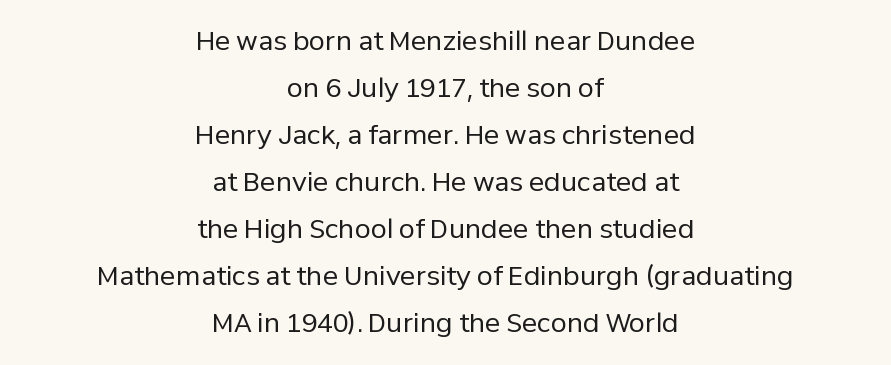
The face looks like a standard text weight, possibly lighter. A student would call this center alignment; a typographer would say set centered. The space directly below the letters is spotless. Each word holds together tightly as a unit, with standard inter-letter gaps. Upright lettering throughout.
